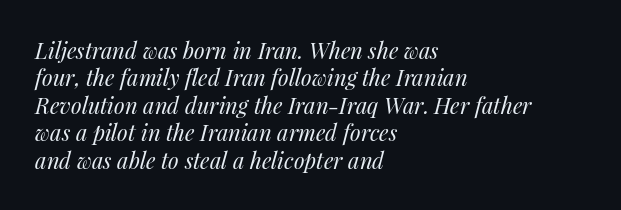
{"italic": "yes", "lean": "right", "slant_degrees": 14, "bold": "no", "underline": "no", "align": "left", "line_spacing": "normal", "line_spacing_ratio": 1.25, "letter_spacing": "normal", "letter_spacing_em": 0.0, "glyph_px": 22}
